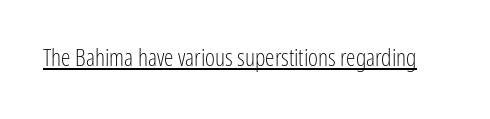
Q: Is the text bold? A: No.
Q: Is the text italic (slanted)? A: No, it is upright.
Q: Is the text underlined? A: Yes.
Q: Is the spacing between letters normal or unusually wide? A: Normal.
